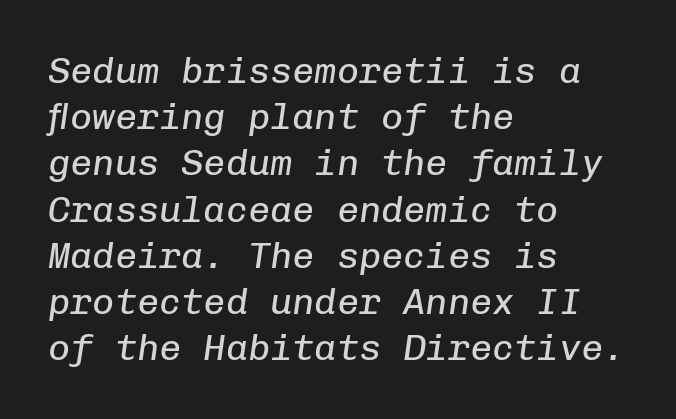
This sample uses plain, unmodified letter spacing. Ink coverage per letter is moderate at most. This sample keeps an unexceptional amount of space between lines. Reading down the block, your eye returns to a fixed left position each line. Italic? Definitely — the glyphs are oblique.
